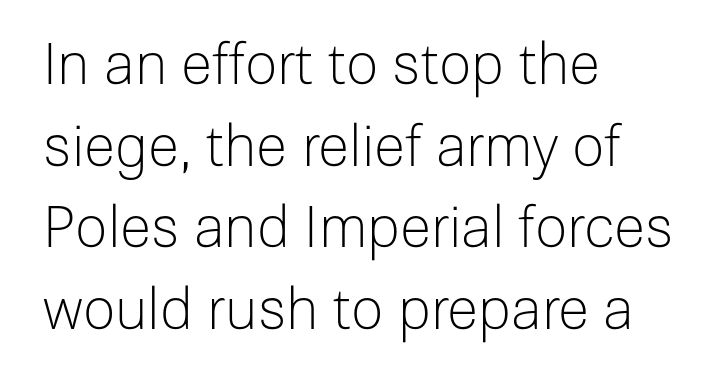
Q: Is the text bold? A: No.
Q: Is the text italic (slanted)? A: No, it is upright.
Q: Is the typeface a serif or a sans-serif typeface? A: Sans-serif.
Q: Is the text underlined? A: No.
Q: How is the paragraph aligned? A: Left-aligned.
Q: Is the spacing between letters normal or unusually wide? A: Normal.
Q: Is the spacing between lines tight, normal or loose? A: Normal.
Q: Width (condensed, normal, or wide)? A: Normal.
Q: Stroke contrast? A: Low.
Q: x-height? A: Medium.
Q: Monospaced? A: No.
